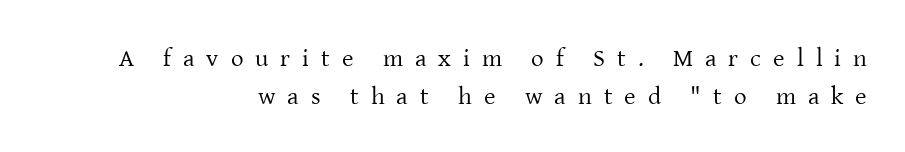
The image shows 25 px text type, upright; set right-aligned, normal line spacing (1.52x), unusually wide letter spacing (+0.48 em), not underlined.
